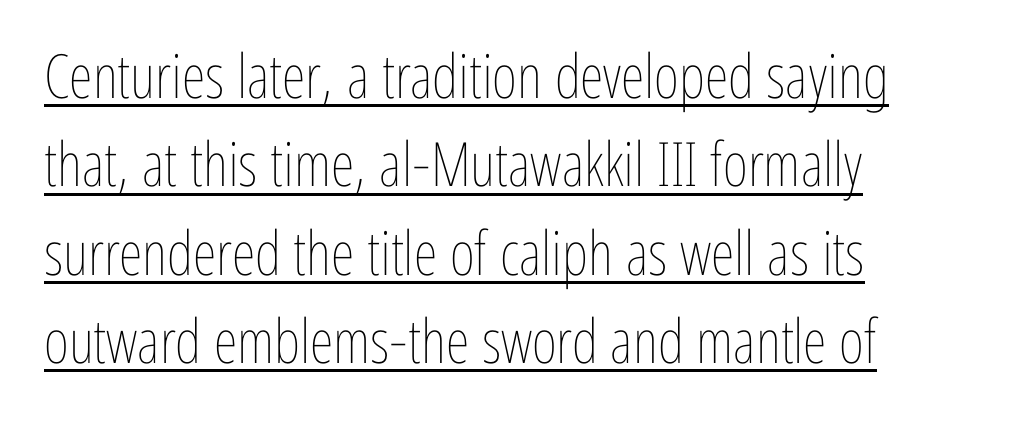
Q: Is the text bold? A: No.
Q: Is the text italic (slanted)? A: No, it is upright.
Q: Is the text underlined? A: Yes.
Q: How is the paragraph aligned? A: Left-aligned.
Q: Is the spacing between letters normal or unusually wide? A: Normal.
Q: Is the spacing between lines tight, normal or loose? A: Normal.
Q: Width (condensed, normal, or wide)? A: Condensed.
Q: Stroke contrast? A: Low.
Q: x-height? A: Medium.
Q: Monospaced? A: No.
